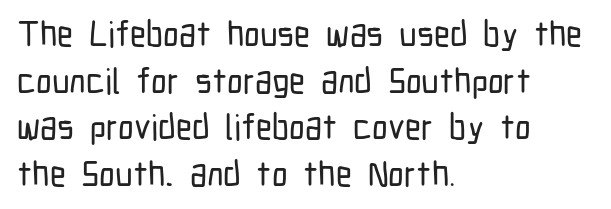
Q: Is the text italic (slanted)? A: No, it is upright.
Q: Is the typeface a serif or a sans-serif typeface? A: Sans-serif.
Q: Is the text underlined? A: No.
Q: How is the paragraph aligned? A: Left-aligned.
Q: Is the spacing between letters normal or unusually wide? A: Normal.
Q: Is the spacing between lines tight, normal or loose? A: Normal.
Q: Width (condensed, normal, or wide)? A: Condensed.
Q: Stroke contrast? A: Low.
Q: x-height? A: Medium.
Q: Monospaced? A: No.
